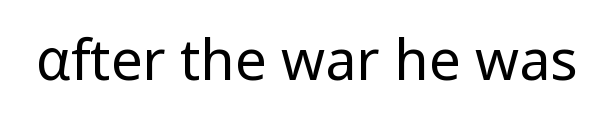
Q: Is the text bold? A: No.
Q: Is the text italic (slanted)? A: No, it is upright.
Q: Is the typeface a serif or a sans-serif typeface? A: Sans-serif.
Q: Is the text underlined? A: No.
Q: Is the spacing between letters normal or unusually wide? A: Normal.
Q: Width (condensed, normal, or wide)? A: Normal.
Q: Stroke contrast? A: Low.
Q: x-height? A: Medium.
Q: Monospaced? A: No.
